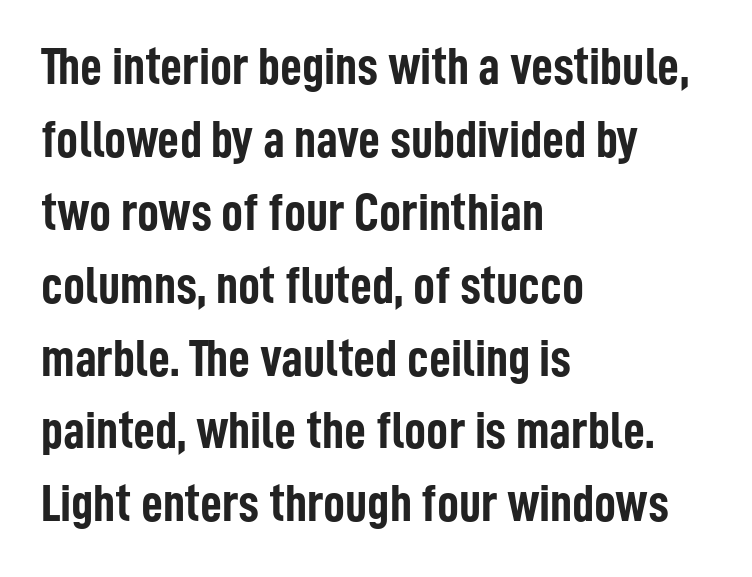
This sample has the flowing, uneven cadence of proportional lettering. Posture: straight, roman, zero tilt. Is the letter spacing exaggerated? No — it looks like the ordinary default. The strip under each line holds only bare page. Each letter's strokes conclude bluntly, with no projecting serifs. The typesetting leans heavy: a genuine bold.
